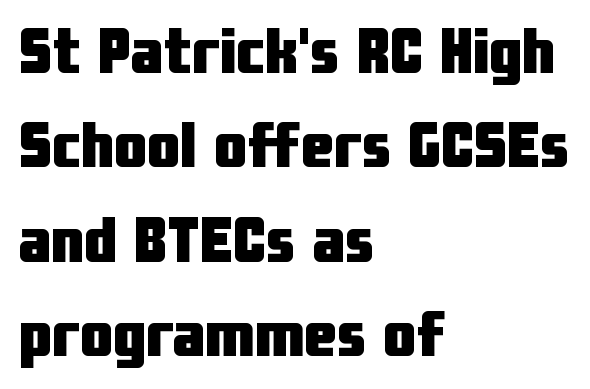
Q: Is the text bold? A: Yes.
Q: Is the text italic (slanted)? A: No, it is upright.
Q: Is the typeface a serif or a sans-serif typeface? A: Sans-serif.
Q: Is the text underlined? A: No.
Q: How is the paragraph aligned? A: Left-aligned.
Q: Is the spacing between letters normal or unusually wide? A: Normal.
Q: Is the spacing between lines tight, normal or loose? A: Normal.
Q: Width (condensed, normal, or wide)? A: Condensed.
Q: Stroke contrast? A: Low.
Q: x-height? A: Medium.
Q: Monospaced? A: No.
